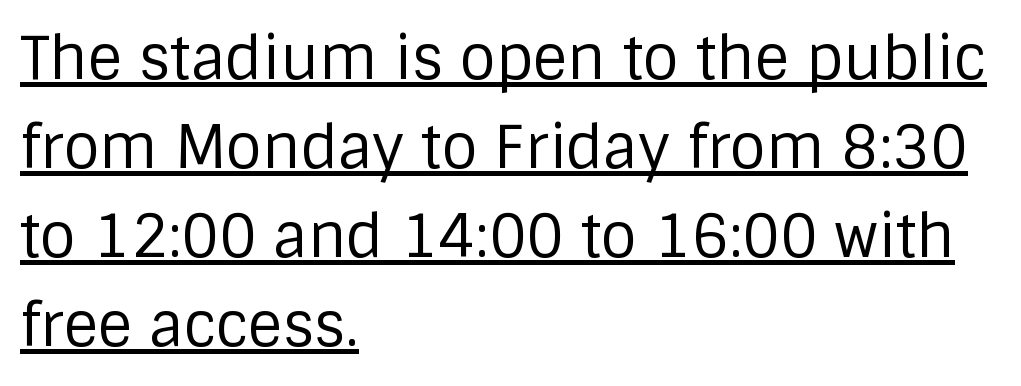
Type style note: lacks serifs. This sample uses an upright cut, with every glyph sitting square on the baseline. The passage shown is typed in a proportional face where columns would drift. Characters follow at the spacing the type designer built in. The specimen includes a rule beneath the text block's lines.
